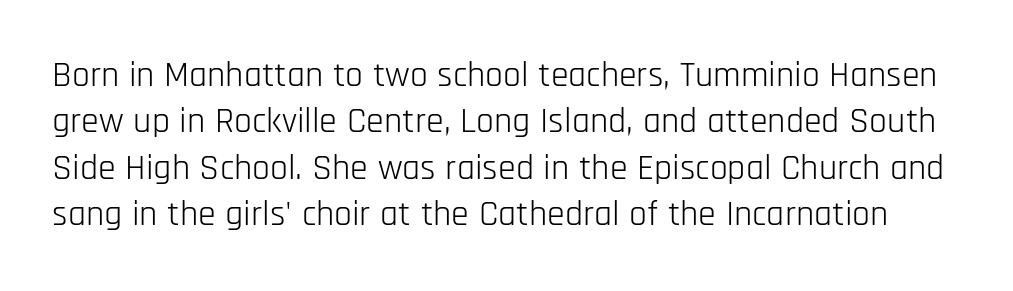
The image shows 36 px light, condensed sans-serif type, upright; set normal line spacing (1.29x), normal letter spacing, not underlined; low stroke contrast and a large x-height.
